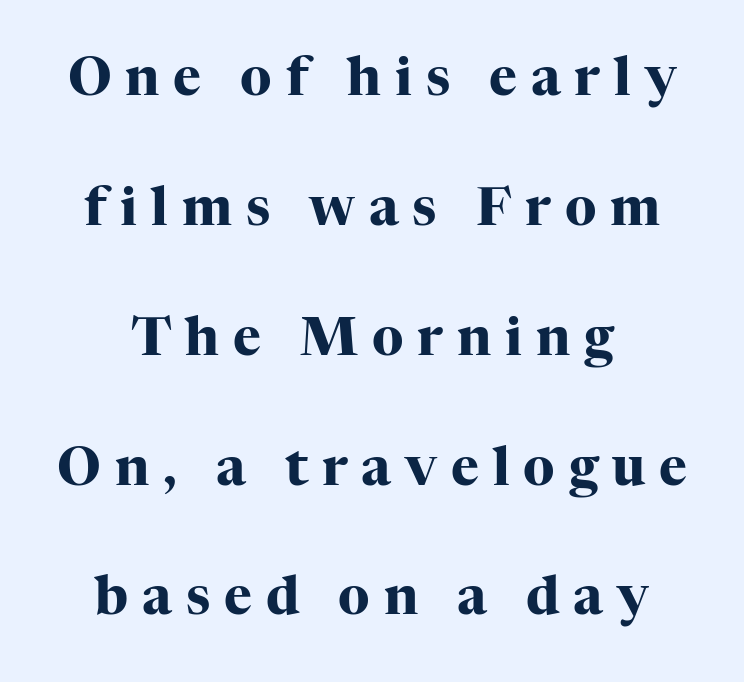
{"serif": "yes", "italic": "no", "bold": "yes", "weight": "heavy", "width": "normal", "stroke_contrast": "high", "x_height": "medium", "monospaced": "no", "underline": "no", "align": "center", "line_spacing": "loose", "line_spacing_ratio": 2.45, "letter_spacing": "wide", "letter_spacing_em": 0.26, "glyph_px": 53}
